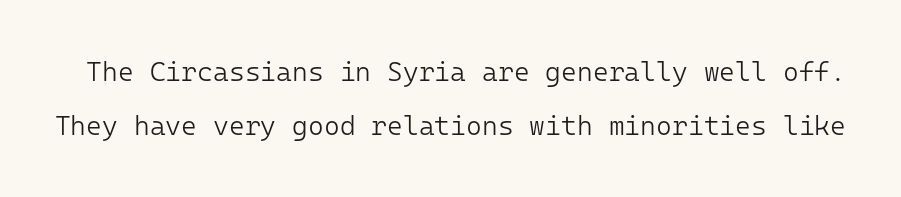
{"italic": "no", "bold": "no", "underline": "no", "line_spacing": "loose", "line_spacing_ratio": 1.99, "letter_spacing": "normal", "letter_spacing_em": 0.0, "glyph_px": 27}
